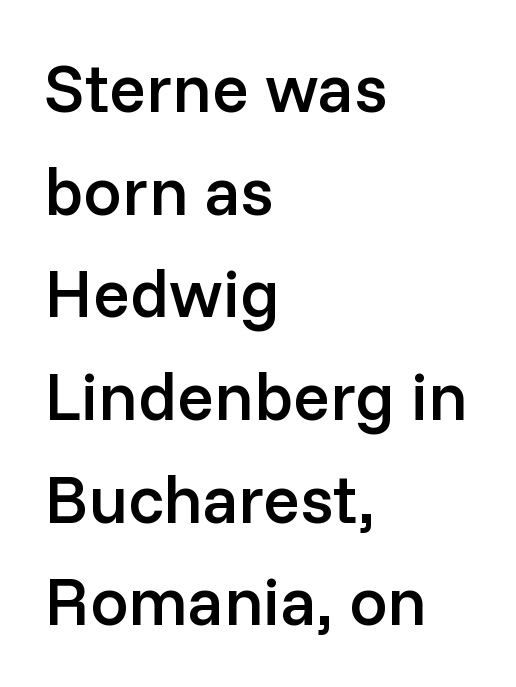
Each word holds together tightly as a unit, with standard inter-letter gaps. Summary of vertical rhythm: regular, with standard interline spacing. The typesetting leans somewhat heavy: a semibold. The passage shown is not underscored anywhere. Proportional: the letters do not fall into vertical columns.
